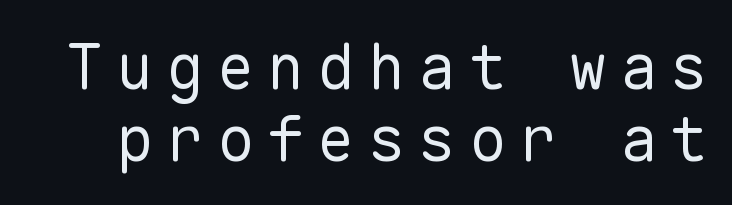
Do the letters lean? They stand straight. The zone under the glyphs is completely vacant. Are there feet on the stems? There aren't — it's a sans. A typesetter would call this leading minimal, almost set solid. A quiet, ordinary-to-light weight characterises the typeface. In terms of letterspacing, this is a distinctly airy, spread setting.
